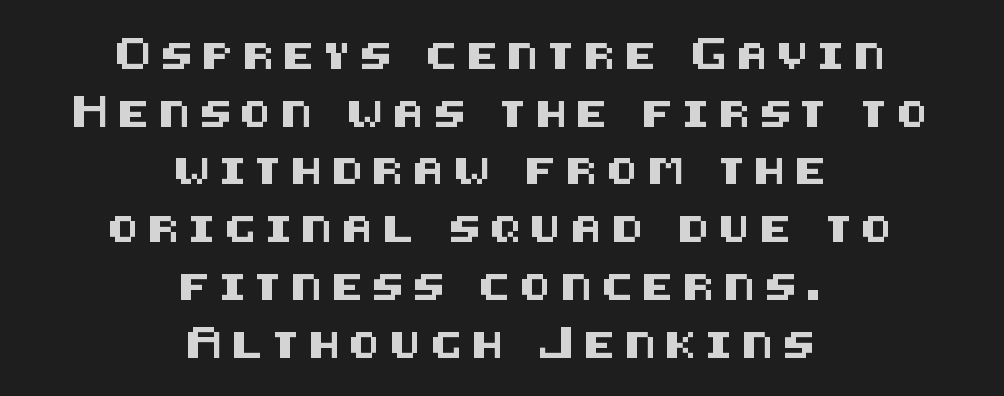
The image shows 26 px text type, upright; set centered, loose line spacing (2.22x), unusually wide letter spacing (+0.37 em), not underlined.
